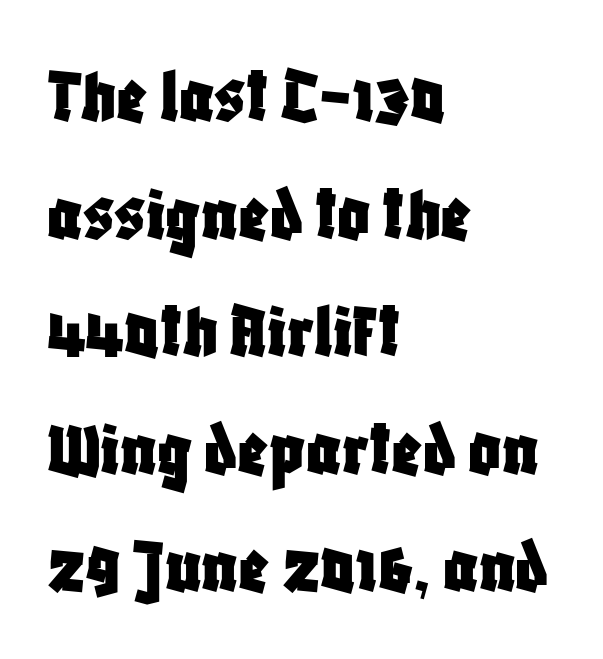
The designer went with a sans here, leaving each stem footless. The type sits square on the baseline with zero lean. In CSS terms this would be text-align: left. Looks like regular typesetting: each glyph gets only the width it needs. A typesetter would call this zero additional tracking.
